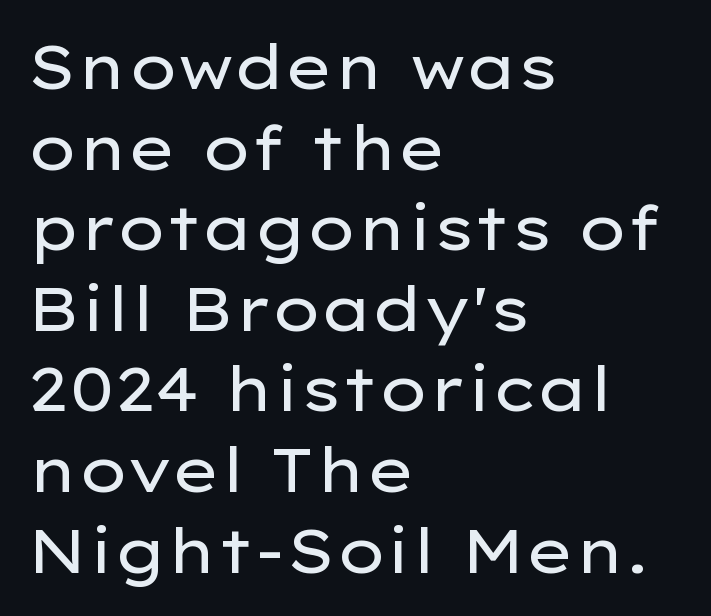
Q: Is the text bold? A: No.
Q: Is the text italic (slanted)? A: No, it is upright.
Q: Is the typeface a serif or a sans-serif typeface? A: Sans-serif.
Q: Is the text underlined? A: No.
Q: How is the paragraph aligned? A: Left-aligned.
Q: Is the spacing between letters normal or unusually wide? A: Normal.
Q: Is the spacing between lines tight, normal or loose? A: Normal.
Q: Width (condensed, normal, or wide)? A: Wide.
Q: Stroke contrast? A: Low.
Q: x-height? A: Medium.
Q: Monospaced? A: No.
